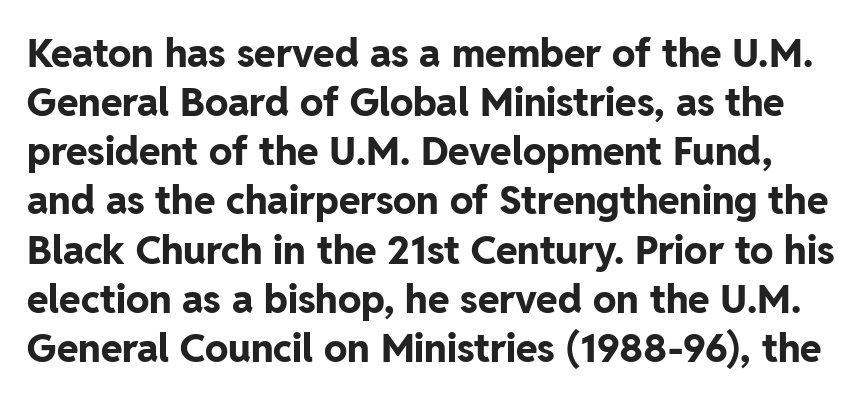
{"serif": "no", "italic": "no", "bold": "yes", "weight": "bold", "width": "normal", "stroke_contrast": "low", "x_height": "medium", "monospaced": "no", "underline": "no", "line_spacing": "normal", "line_spacing_ratio": 1.26, "letter_spacing": "normal", "letter_spacing_em": 0.0, "glyph_px": 39}
